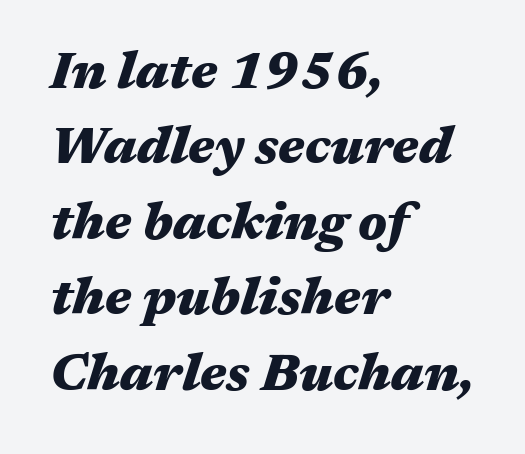
The image shows 51 px heavy, wide type, italic (leaning right); set left-aligned, normal line spacing (1.48x), normal letter spacing, not underlined; medium stroke contrast and a medium x-height.
